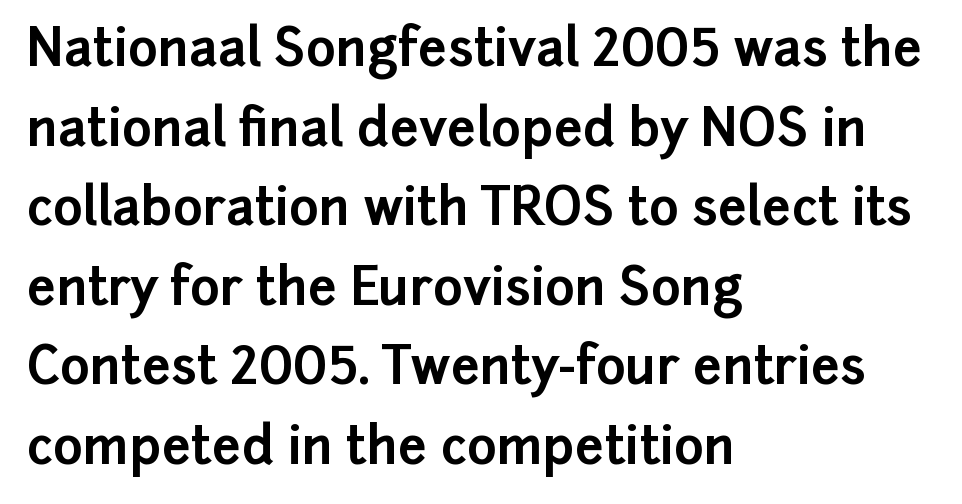
{"serif": "no", "italic": "no", "bold": "yes", "weight": "bold", "width": "normal", "stroke_contrast": "low", "x_height": "medium", "monospaced": "no", "underline": "no", "align": "left", "line_spacing": "normal", "line_spacing_ratio": 1.56, "letter_spacing": "normal", "letter_spacing_em": 0.0, "glyph_px": 51}
